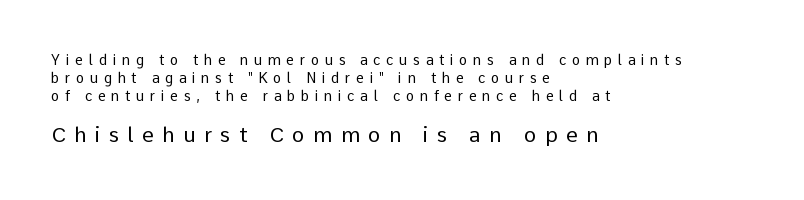
The image shows 21 px text type, upright; set left-aligned, normal line spacing (1.27x), unusually wide letter spacing (+0.4 em), not underlined; the second (bottom) block is 1.5x larger.
